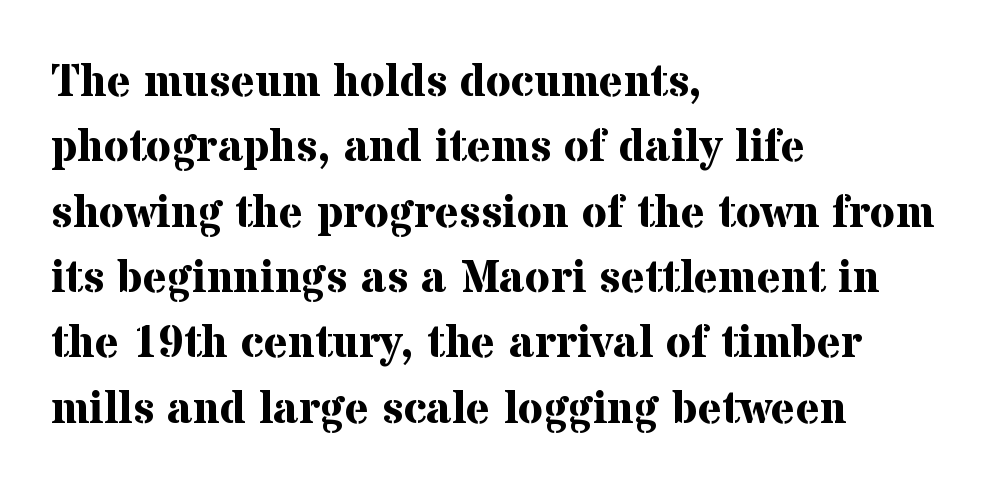
The image shows 46 px bold serif type, upright; set left-aligned, normal line spacing (1.42x), normal letter spacing, not underlined; medium stroke contrast and a medium x-height.
